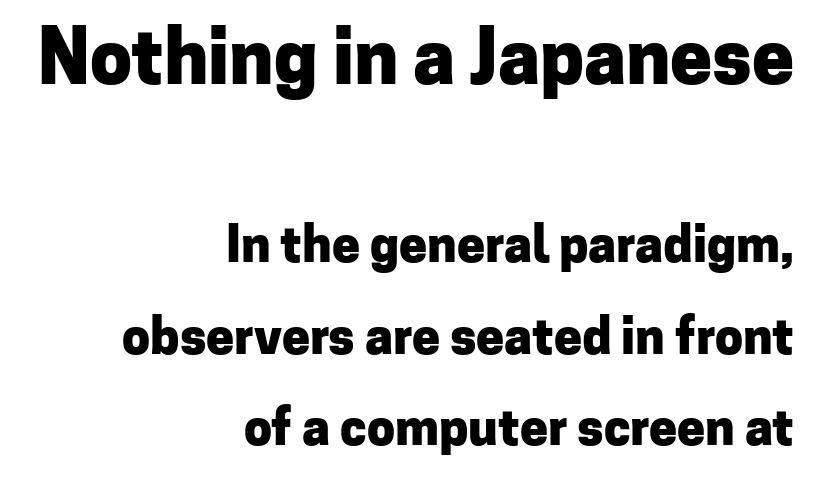
Q: Is the text bold? A: Yes.
Q: Is the text italic (slanted)? A: No, it is upright.
Q: Is the typeface a serif or a sans-serif typeface? A: Sans-serif.
Q: Is the text underlined? A: No.
Q: How is the paragraph aligned? A: Right-aligned.
Q: Is the spacing between letters normal or unusually wide? A: Normal.
Q: Which block of text is set in a larger size, the first (top) or the second (bottom)? A: The first (top) one.
Q: Width (condensed, normal, or wide)? A: Normal.
Q: Stroke contrast? A: Low.
Q: x-height? A: Medium.
Q: Monospaced? A: No.
